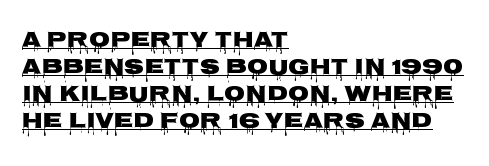
Designer's note — italics off, roman on. Spacing between characters is what you'd get straight out of the box. Left-aligned paragraph, ragged on the right. A baseline rule has been typeset under these characters.
